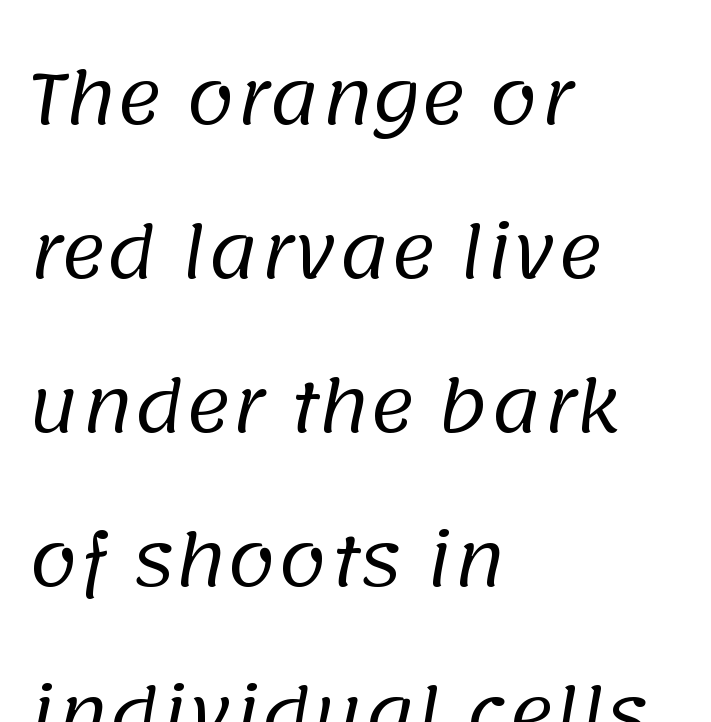
The image shows 70 px regular-weight sans-serif type; set left-aligned, loose line spacing (2.2x), normal letter spacing, not underlined; low stroke contrast and a large x-height.
